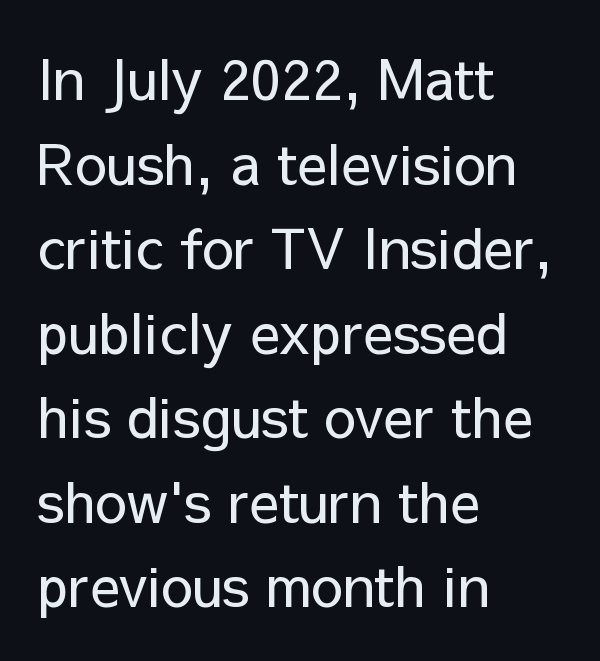
The image shows 56 px regular-weight sans-serif type, upright; set left-aligned, normal line spacing (1.51x), normal letter spacing, not underlined; low stroke contrast and a medium x-height.
